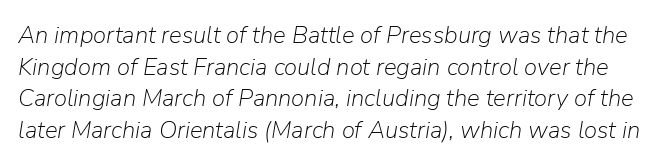
{"italic": "yes", "lean": "right", "slant_degrees": 9, "bold": "no", "underline": "no", "line_spacing": "normal", "line_spacing_ratio": 1.32, "letter_spacing": "normal", "letter_spacing_em": 0.0, "glyph_px": 24}
